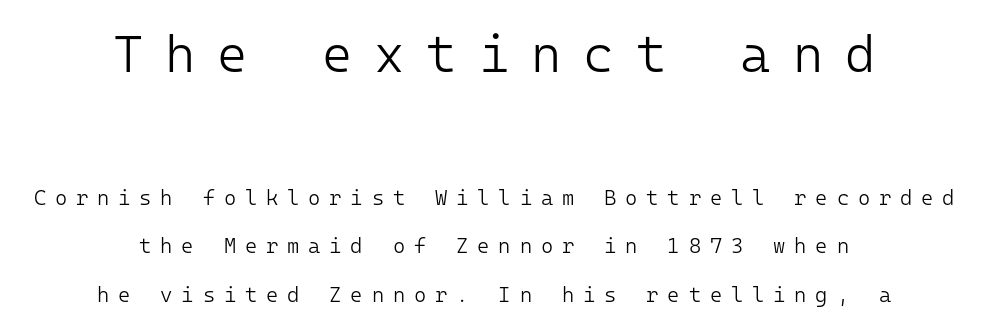
Quick note: not italic, upright. A typesetter would call this heavily tracked-out type. The text was rendered using a sans face with plain stroke endings. Bold? No — there's no thickening of the strokes.
